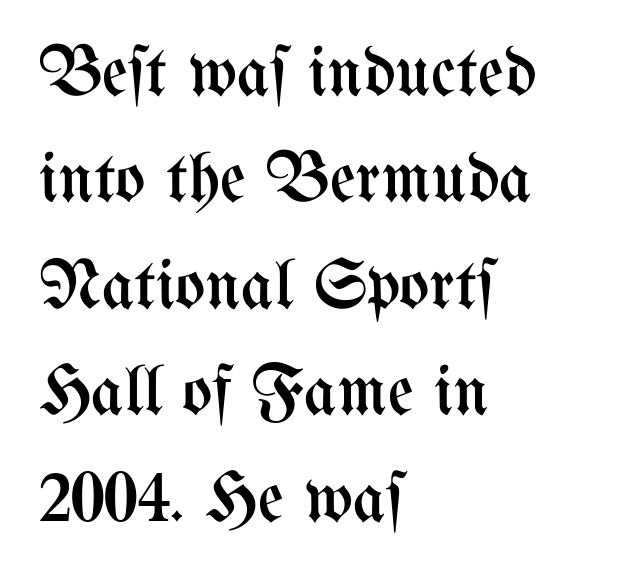
Q: Is the text bold? A: No.
Q: Is the text italic (slanted)? A: No, it is upright.
Q: Is the text underlined? A: No.
Q: How is the paragraph aligned? A: Left-aligned.
Q: Is the spacing between letters normal or unusually wide? A: Normal.
Q: Is the spacing between lines tight, normal or loose? A: Normal.
Q: Width (condensed, normal, or wide)? A: Condensed.
Q: Stroke contrast? A: Medium.
Q: x-height? A: Medium.
Q: Monospaced? A: No.
